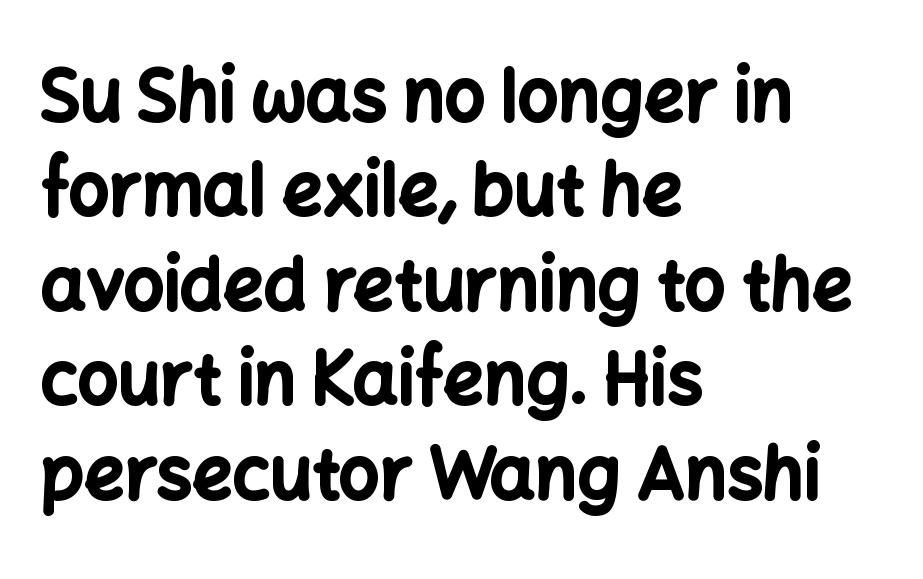
{"serif": "no", "italic": "no", "bold": "yes", "weight": "bold", "width": "normal", "stroke_contrast": "low", "x_height": "medium", "monospaced": "no", "underline": "no", "align": "left", "line_spacing": "normal", "line_spacing_ratio": 1.33, "letter_spacing": "normal", "letter_spacing_em": 0.0, "glyph_px": 71}
